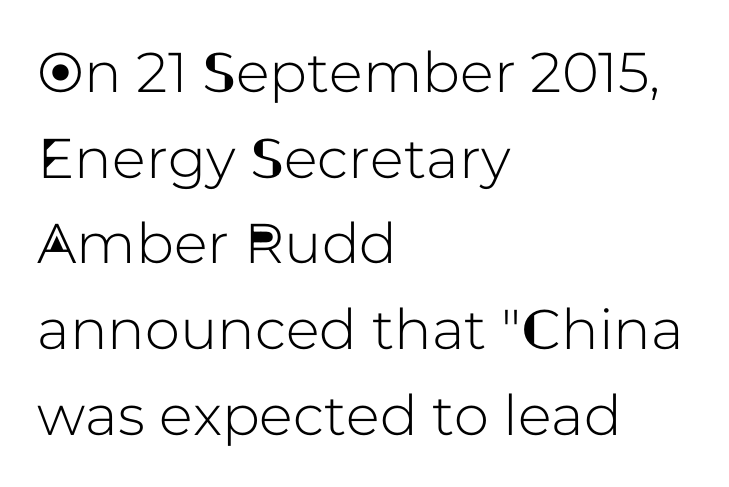
{"serif": "no", "italic": "no", "width": "normal", "stroke_contrast": "low", "x_height": "medium", "monospaced": "no", "underline": "no", "align": "left", "line_spacing": "normal", "line_spacing_ratio": 1.53, "letter_spacing": "normal", "letter_spacing_em": 0.0, "glyph_px": 56}
